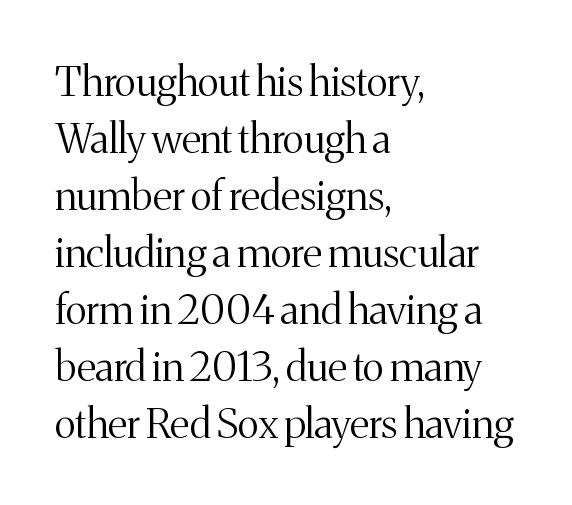
Descenders hang freely into open space. Unbolded letterforms with no extra heft. Default kerning and tracking; the words read as compact shapes. The paragraph has a hard left edge and a soft right edge. Posture: vertical.
